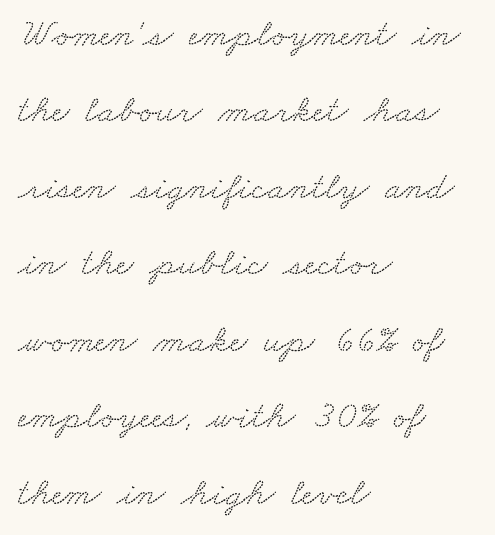
Note: serifs present on the glyphs. Students, observe: this is what heavily led, spacious text looks like. The space directly below the letters is spotless. This sample has the flowing, uneven cadence of proportional lettering. This rendering uses left alignment, leaving the right contour irregular.
